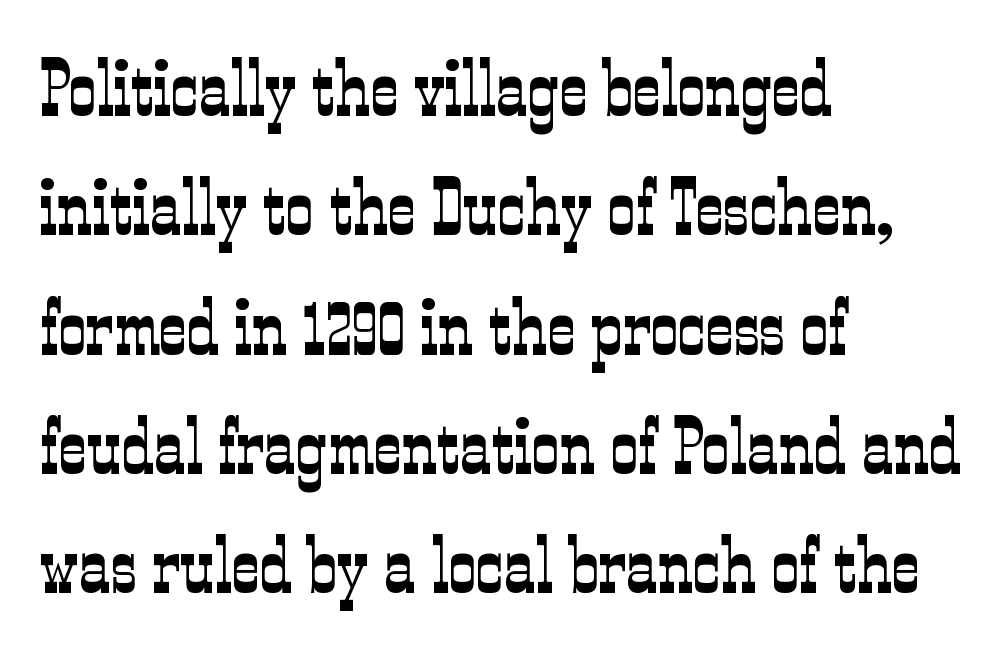
A serif font was chosen for this passage. Tall strokes in this sample are plumb rather than angled. A bare baseline throughout the passage. The typesetter chose a ragged-right arrangement here. Think of a printed novel: that variable character pitch is what you see here. How are the letters spaced? Ordinarily, with no added tracking.
